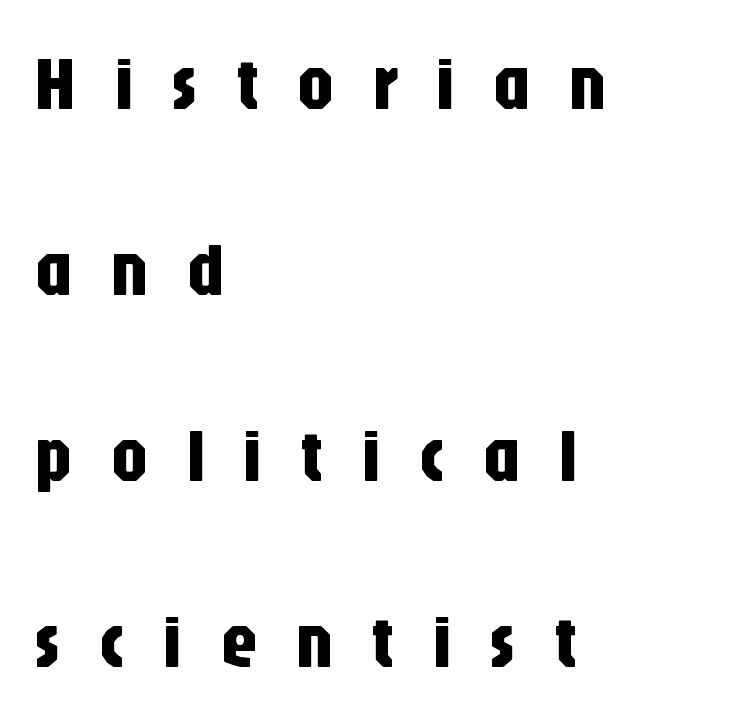
Q: Is the text italic (slanted)? A: No, it is upright.
Q: Is the typeface a serif or a sans-serif typeface? A: Sans-serif.
Q: Is the text underlined? A: No.
Q: How is the paragraph aligned? A: Left-aligned.
Q: Is the spacing between letters normal or unusually wide? A: Unusually wide.
Q: Is the spacing between lines tight, normal or loose? A: Loose.
Q: Width (condensed, normal, or wide)? A: Condensed.
Q: Stroke contrast? A: Low.
Q: x-height? A: Large.
Q: Monospaced? A: No.
